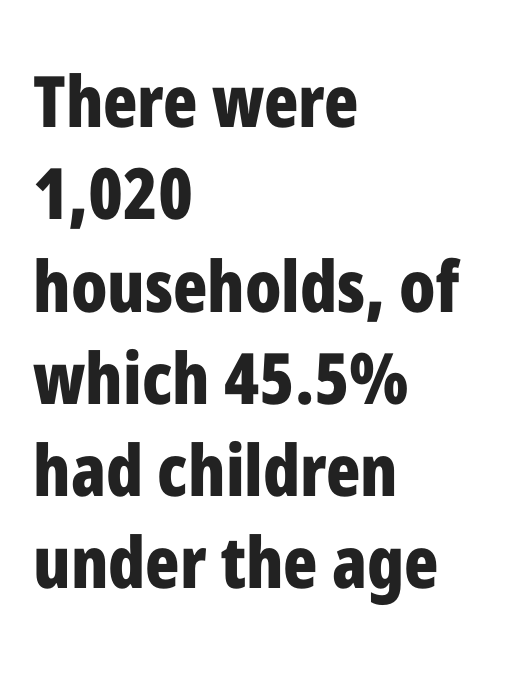
The image shows 71 px bold, condensed sans-serif type, upright; set left-aligned, normal line spacing (1.3x), normal letter spacing, not underlined; low stroke contrast and a medium x-height.
